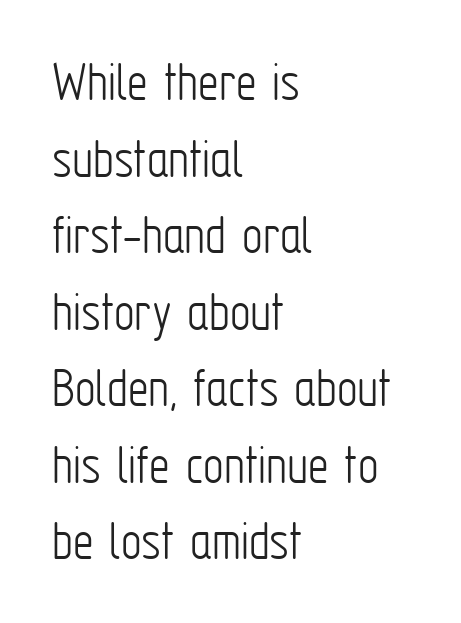
The image shows 58 px light, condensed sans-serif type, upright; set left-aligned, normal line spacing (1.32x), normal letter spacing, not underlined; low stroke contrast and a medium x-height.
